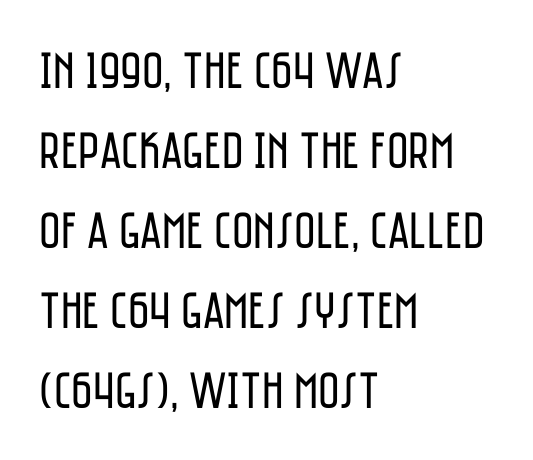
{"serif": "no", "italic": "no", "bold": "no", "weight": "regular", "width": "condensed", "stroke_contrast": "low", "x_height": "large", "monospaced": "no", "underline": "no", "align": "left", "line_spacing": "normal", "line_spacing_ratio": 1.54, "letter_spacing": "normal", "letter_spacing_em": 0.0, "glyph_px": 52}
